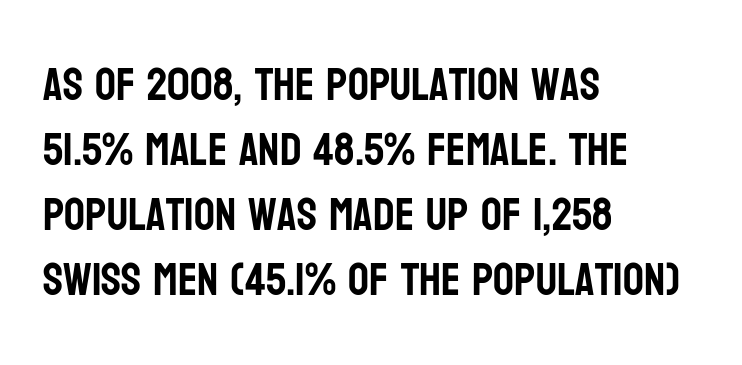
Q: Is the text italic (slanted)? A: No, it is upright.
Q: Is the typeface a serif or a sans-serif typeface? A: Sans-serif.
Q: Is the text underlined? A: No.
Q: How is the paragraph aligned? A: Left-aligned.
Q: Is the spacing between letters normal or unusually wide? A: Normal.
Q: Is the spacing between lines tight, normal or loose? A: Normal.
Q: Width (condensed, normal, or wide)? A: Condensed.
Q: Stroke contrast? A: Low.
Q: x-height? A: Large.
Q: Monospaced? A: No.
